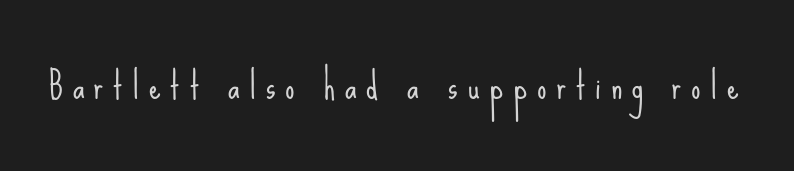
Here the glyphs are tracked loosely, breaking word shapes into spaced letters. Just letters on the line, the space beneath them empty. Posture: straight, roman, zero tilt. Stems and bowls with no extra thickness — not bold. This is sans-serif lettering, the kind often seen on screens and signage.
